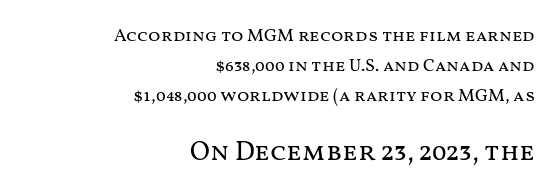
{"italic": "no", "bold": "no", "underline": "no", "align": "right", "line_spacing": "normal", "line_spacing_ratio": 1.66, "letter_spacing": "normal", "letter_spacing_em": 0.0, "larger_block": "second", "size_ratio": 1.5, "glyph_px": 27}
